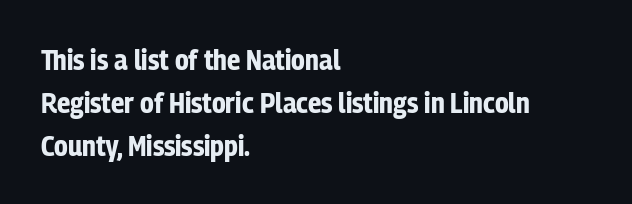
{"serif": "no", "italic": "no", "bold": "yes", "weight": "bold", "width": "condensed", "stroke_contrast": "low", "x_height": "medium", "monospaced": "no", "underline": "no", "align": "left", "line_spacing": "normal", "line_spacing_ratio": 1.48, "letter_spacing": "normal", "letter_spacing_em": 0.0, "glyph_px": 29}
